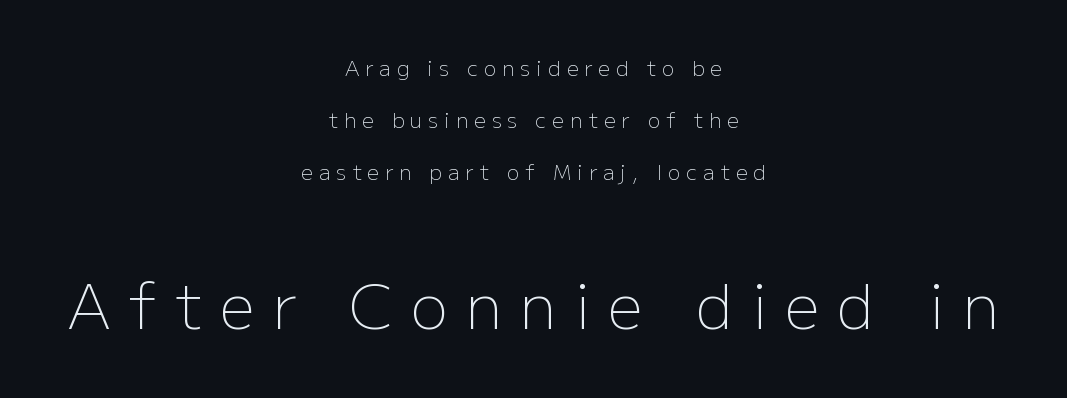
{"serif": "no", "italic": "no", "bold": "no", "weight": "light", "width": "normal", "stroke_contrast": "low", "x_height": "medium", "monospaced": "no", "underline": "no", "align": "center", "line_spacing": "loose", "line_spacing_ratio": 2.48, "letter_spacing": "wide", "letter_spacing_em": 0.28, "larger_block": "second", "size_ratio": 2.95, "glyph_px": 62}
